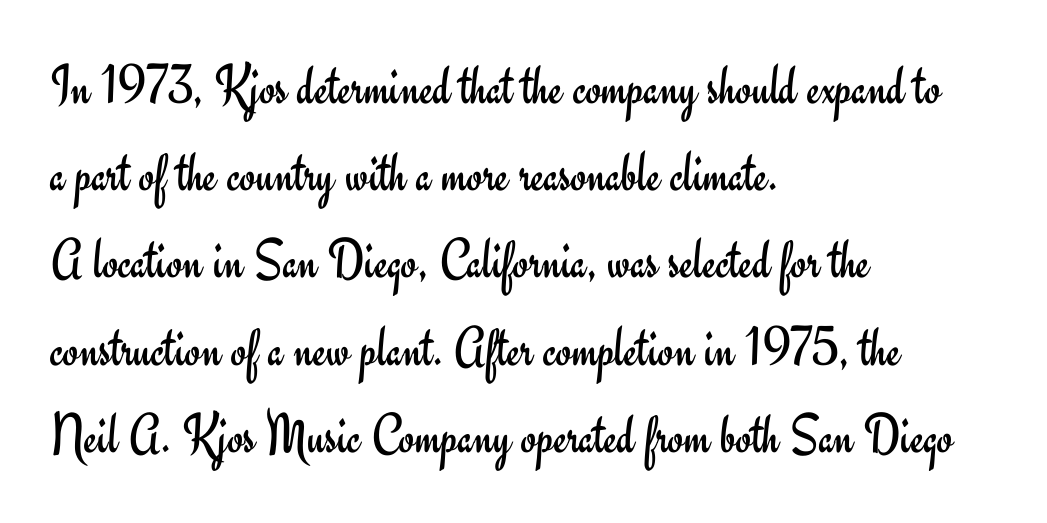
The image shows 57 px regular-weight sans-serif type; set left-aligned, normal line spacing (1.53x), normal letter spacing, not underlined; low stroke contrast and a small x-height.
